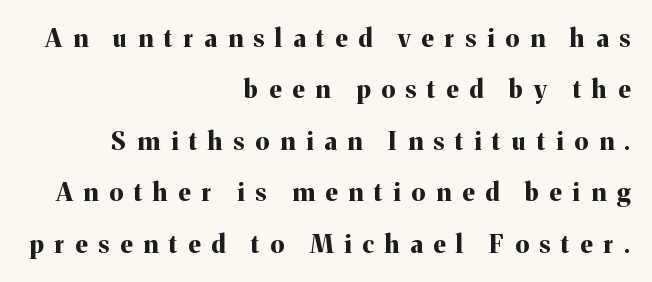
The image shows 25 px bold type, upright; set right-aligned, loose line spacing (2.06x), unusually wide letter spacing (+0.44 em), not underlined.
